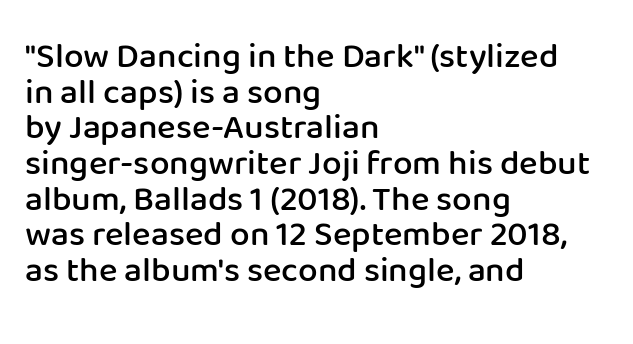
Vertical spacing — tight. Posture: straight, roman, zero tilt. Examine the stroke ends and you'll find no serifs. Here the designer chose a conventional face with non-uniform glyph widths.
